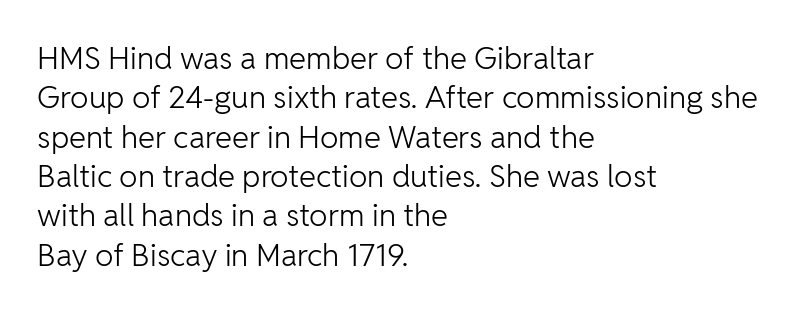
The leading is moderate, giving the passage an even texture. Notice how the passage keeps a crisp vertical edge on the left only. Ascenders rise straight up at ninety degrees. This rendering features lettering with no underline. Does the type have serifs? No, each stem ends abruptly. The letters advance in unequal steps, a hallmark of proportional type.
